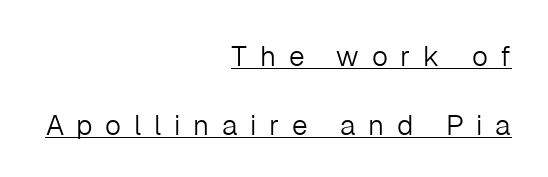
The rendered words wear a rule along their underside. The letters carry no serifs — their stems end cleanly without finishing strokes. The rag falls on the left side of this text block. Every character sits straight up, as roman type does. Each word looks stretched out because of the extra space between its letters.
